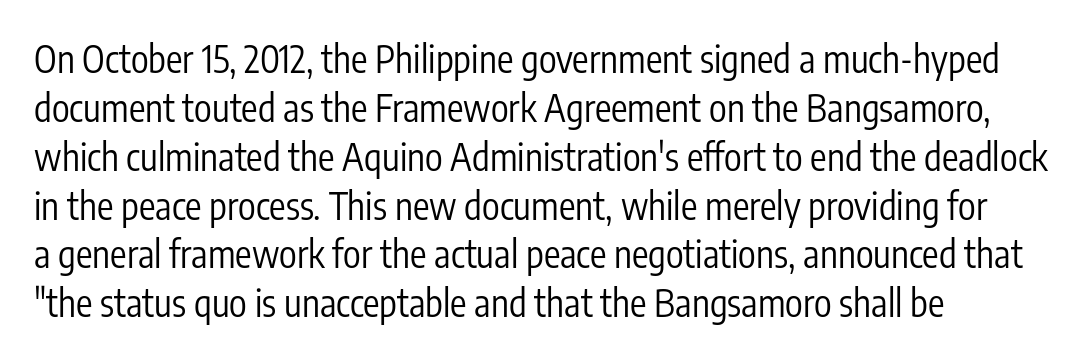
{"serif": "no", "italic": "no", "bold": "no", "weight": "regular", "width": "condensed", "stroke_contrast": "low", "x_height": "medium", "monospaced": "no", "underline": "no", "align": "left", "line_spacing": "normal", "line_spacing_ratio": 1.32, "letter_spacing": "normal", "letter_spacing_em": 0.0, "glyph_px": 37}
